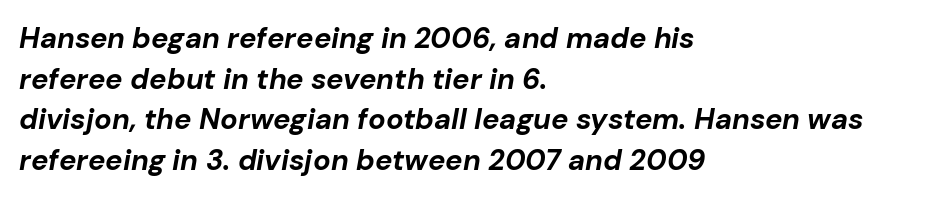
Q: Is the text bold? A: Yes.
Q: Is the text italic (slanted)? A: Yes, it leans right by about 10 degrees.
Q: Is the text underlined? A: No.
Q: How is the paragraph aligned? A: Left-aligned.
Q: Is the spacing between letters normal or unusually wide? A: Normal.
Q: Is the spacing between lines tight, normal or loose? A: Normal.
Q: Width (condensed, normal, or wide)? A: Normal.
Q: Stroke contrast? A: Low.
Q: x-height? A: Medium.
Q: Monospaced? A: No.
